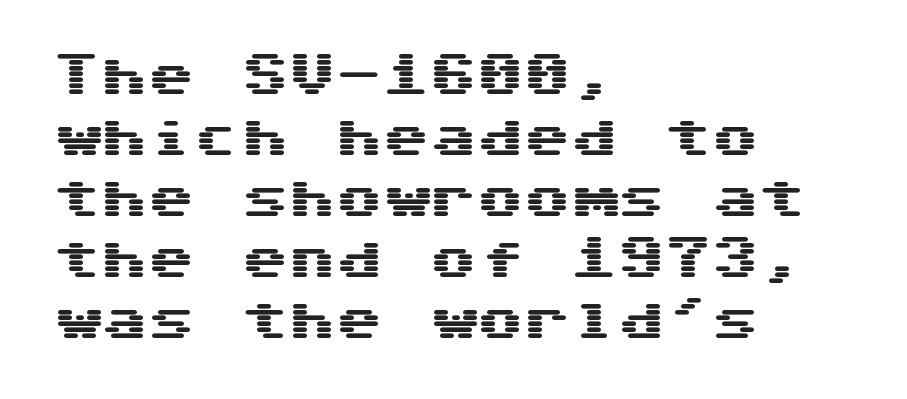
Decoration check: the copy has no underline. This rendering uses left alignment, leaving the right contour irregular. I'd call this a sans setting — the letters go barefoot. You can tell it's not italic because the verticals are truly vertical. Nothing unusual about the tracking: characters are spaced as the font intends. Whoever set this chose a conventional vertical rhythm.
